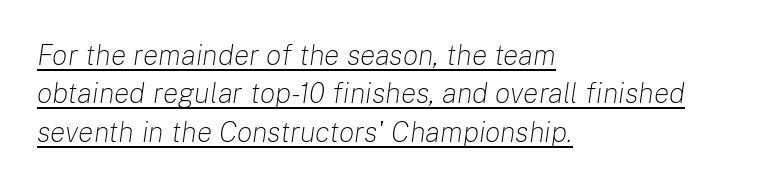
{"italic": "yes", "lean": "right", "slant_degrees": 8, "bold": "no", "weight": "light", "width": "normal", "stroke_contrast": "low", "x_height": "medium", "monospaced": "no", "underline": "yes", "align": "left", "line_spacing": "normal", "line_spacing_ratio": 1.32, "letter_spacing": "normal", "letter_spacing_em": 0.0, "glyph_px": 29}
